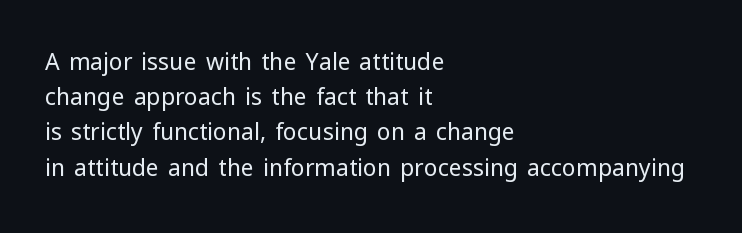
The image shows 23 px text type, upright; set left-aligned, normal line spacing (1.53x), normal letter spacing, not underlined.
